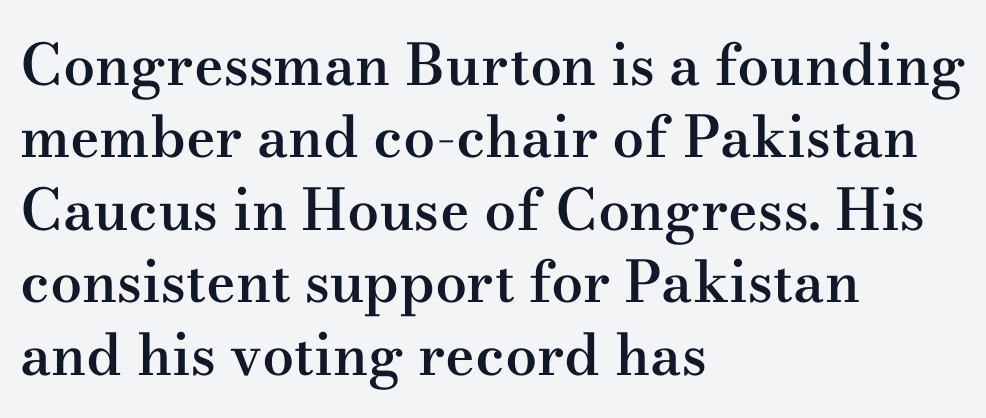
{"serif": "yes", "italic": "no", "bold": "semi", "weight": "semibold", "width": "wide", "stroke_contrast": "medium", "x_height": "small", "monospaced": "no", "underline": "no", "align": "left", "line_spacing": "normal", "line_spacing_ratio": 1.27, "letter_spacing": "normal", "letter_spacing_em": 0.0, "glyph_px": 57}
